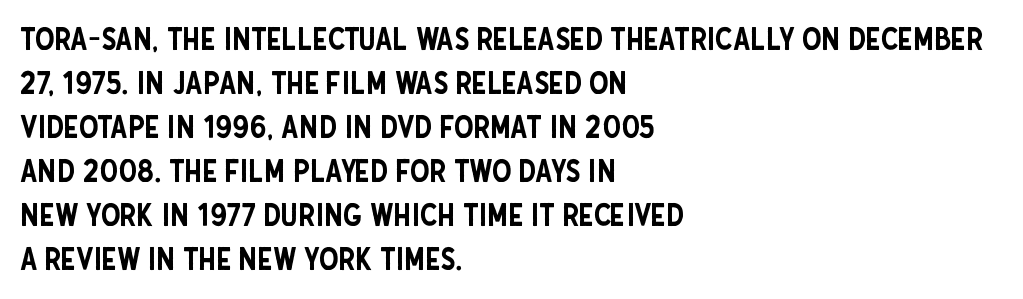
This rendering features lettering with no underline. No extra tracking has been applied to these lines. A roman cut, with each character standing at attention. These lines are rendered in a variable-pitch font. Casual observation: everything's shoved over to the left.
